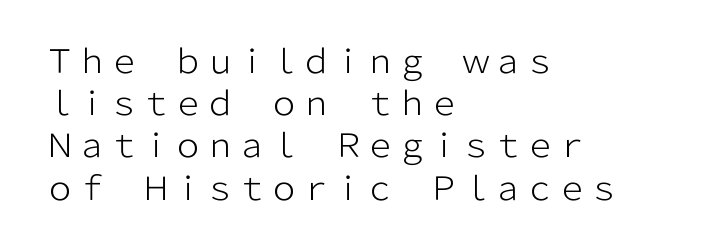
The image shows 32 px light sans-serif type, upright; set left-aligned, normal line spacing (1.32x), normal letter spacing, not underlined; low stroke contrast and a medium x-height.
